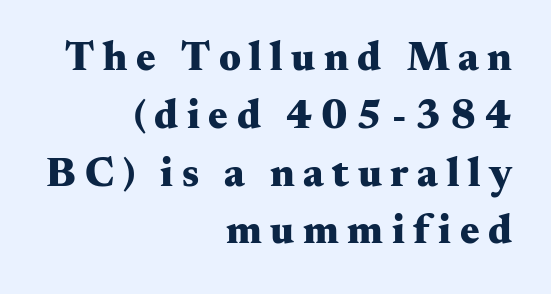
The letters are bold, with thick, heavy strokes. Between one letter and the next there's a generous, obvious gap. The face used here is proportionally spaced, like ordinary book or web type. The typography opts for an upright posture over an oblique one. Plain, unruled lines of type.
